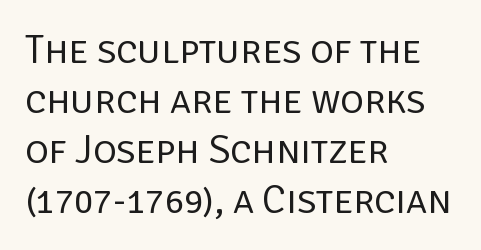
The image shows 40 px regular-weight sans-serif type, upright; set left-aligned, normal line spacing (1.25x), normal letter spacing, not underlined; low stroke contrast and a large x-height.
